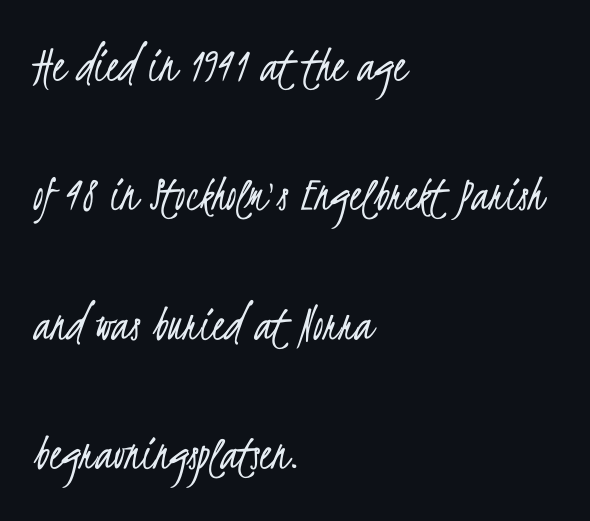
Q: Is the text bold? A: No.
Q: Is the typeface a serif or a sans-serif typeface? A: Sans-serif.
Q: Is the text underlined? A: No.
Q: How is the paragraph aligned? A: Left-aligned.
Q: Is the spacing between letters normal or unusually wide? A: Normal.
Q: Is the spacing between lines tight, normal or loose? A: Loose.
Q: Width (condensed, normal, or wide)? A: Condensed.
Q: Stroke contrast? A: Low.
Q: x-height? A: Small.
Q: Monospaced? A: No.
